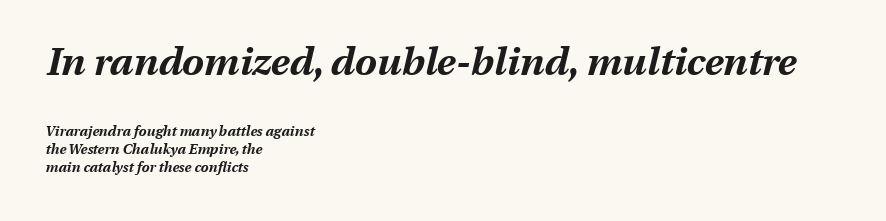
The rendering keeps characters at their native spacing. The text block is weighted toward the left margin, trailing off unevenly rightward. This sample has the flowing, uneven cadence of proportional lettering. Quick note: interline space is typical.
